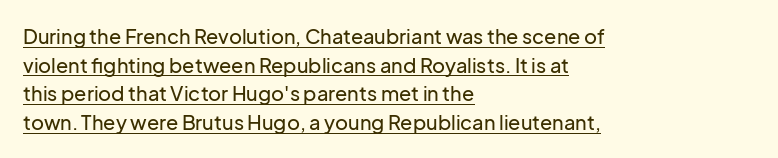
The image shows 20 px text type, upright; set left-aligned, normal line spacing (1.43x), normal letter spacing, underlined.
